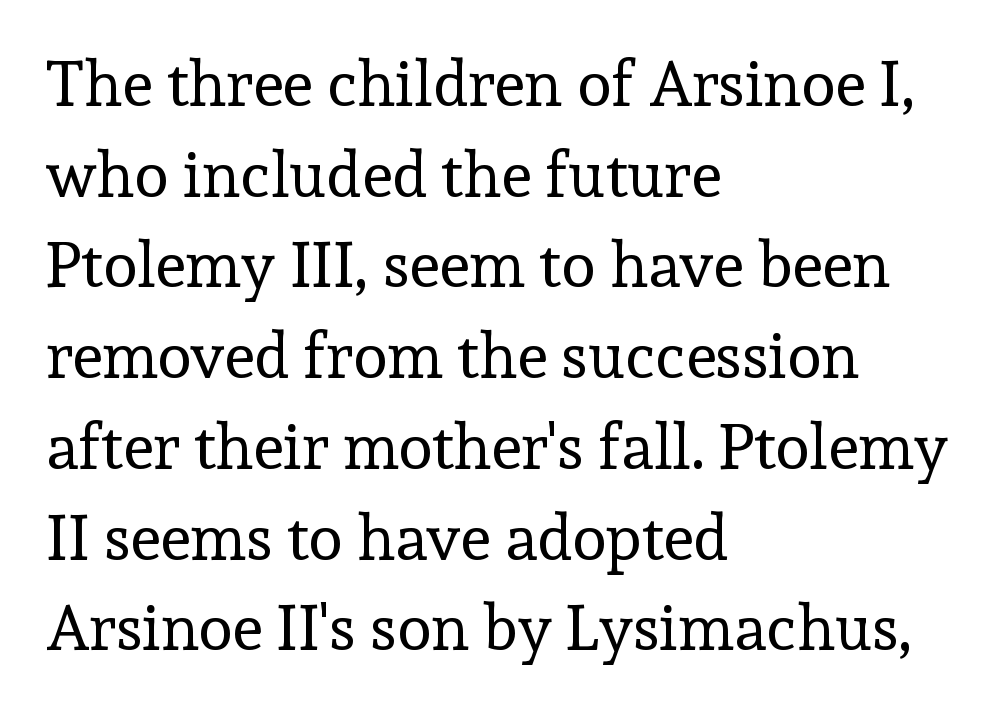
Vertical spacing — default. Beneath every word, the page is bare. The compositor pushed each line to the left boundary. The characters are drawn with everyday or finer stroke widths.
